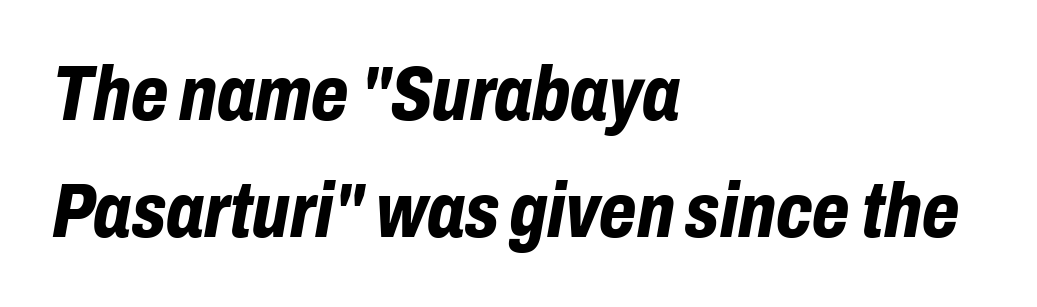
Just letters on the line, the space beneath them empty. Short note: letters normally spaced. The lines sit at an ordinary, default distance from one another. The typesetter chose a ragged-right arrangement here.
